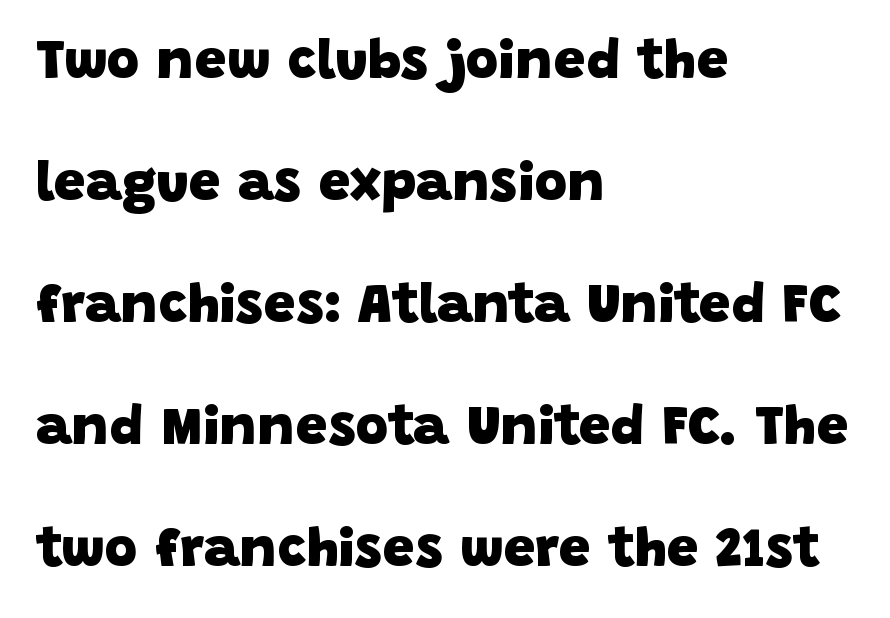
Q: Is the text bold? A: Yes.
Q: Is the typeface a serif or a sans-serif typeface? A: Sans-serif.
Q: Is the text underlined? A: No.
Q: How is the paragraph aligned? A: Left-aligned.
Q: Is the spacing between letters normal or unusually wide? A: Normal.
Q: Is the spacing between lines tight, normal or loose? A: Loose.
Q: Width (condensed, normal, or wide)? A: Normal.
Q: Stroke contrast? A: Low.
Q: x-height? A: Large.
Q: Monospaced? A: No.
